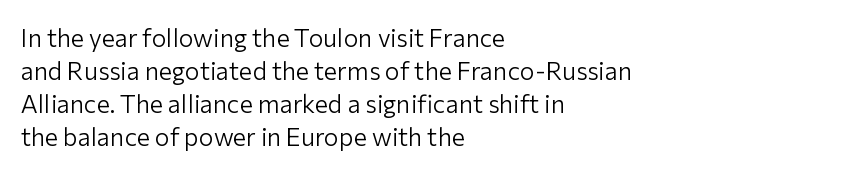
The setting favours the left margin, as ordinary paragraphs usually do. The letters stand upright; this is a roman face. Does the leading feel generous? No, just average. The passage shown has conventional tracking throughout. Each stroke keeps to a modest, everyday thickness or less.
